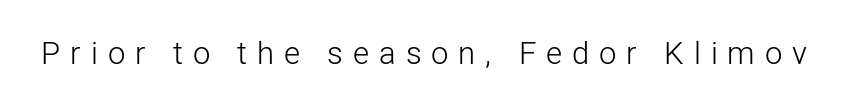
Q: Is the text bold? A: No.
Q: Is the text italic (slanted)? A: No, it is upright.
Q: Is the typeface a serif or a sans-serif typeface? A: Sans-serif.
Q: Is the text underlined? A: No.
Q: Is the spacing between letters normal or unusually wide? A: Unusually wide.
Q: Width (condensed, normal, or wide)? A: Normal.
Q: Stroke contrast? A: Low.
Q: x-height? A: Medium.
Q: Monospaced? A: No.
